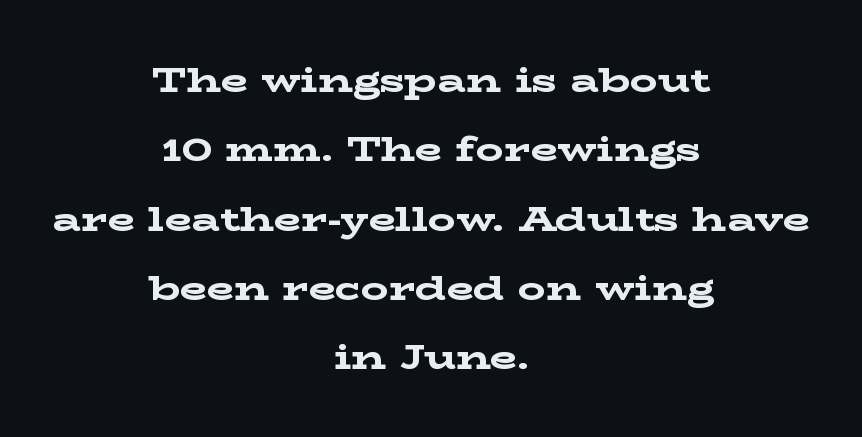
The image shows 35 px bold, wide serif type, upright; set centered, loose line spacing (1.98x), normal letter spacing, not underlined; low stroke contrast and a medium x-height.
